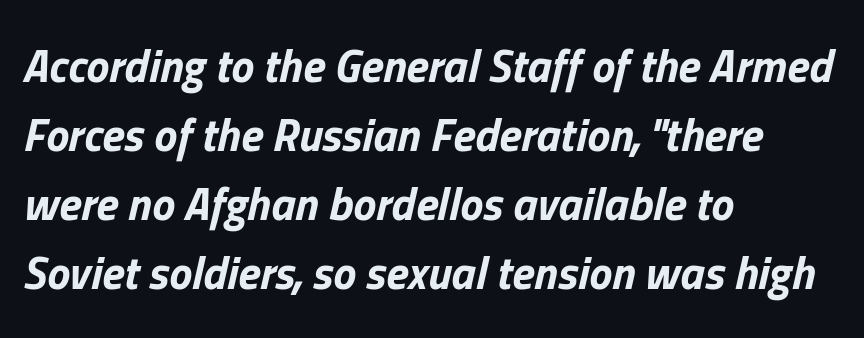
{"italic": "yes", "lean": "right", "slant_degrees": 13, "bold": "yes", "weight": "bold", "width": "normal", "stroke_contrast": "low", "x_height": "medium", "monospaced": "no", "underline": "no", "align": "left", "line_spacing": "normal", "line_spacing_ratio": 1.5, "letter_spacing": "normal", "letter_spacing_em": 0.0, "glyph_px": 46}
